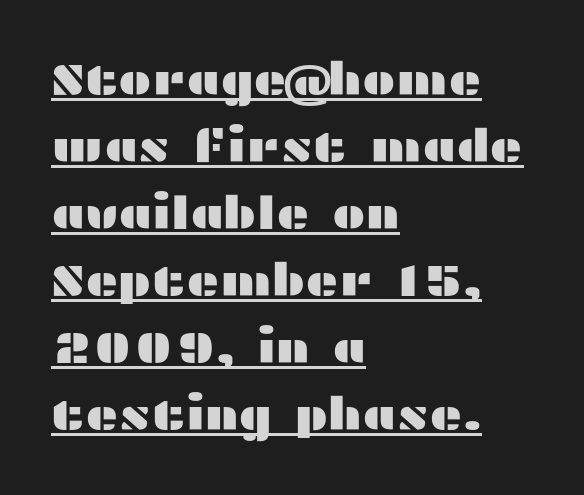
The image shows 45 px wide sans-serif type, upright; set left-aligned, normal line spacing (1.49x), normal letter spacing, underlined; medium stroke contrast and a medium x-height.
